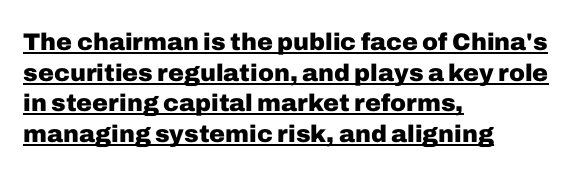
{"italic": "no", "bold": "yes", "underline": "yes", "align": "left", "line_spacing": "normal", "line_spacing_ratio": 1.28, "letter_spacing": "normal", "letter_spacing_em": 0.0, "glyph_px": 24}
